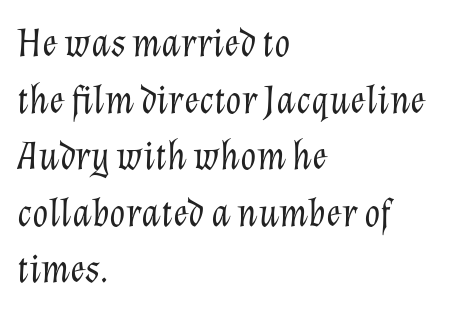
The image shows 41 px light type, italic (leaning right); set left-aligned, normal line spacing (1.38x), normal letter spacing, not underlined; low stroke contrast and a medium x-height.
